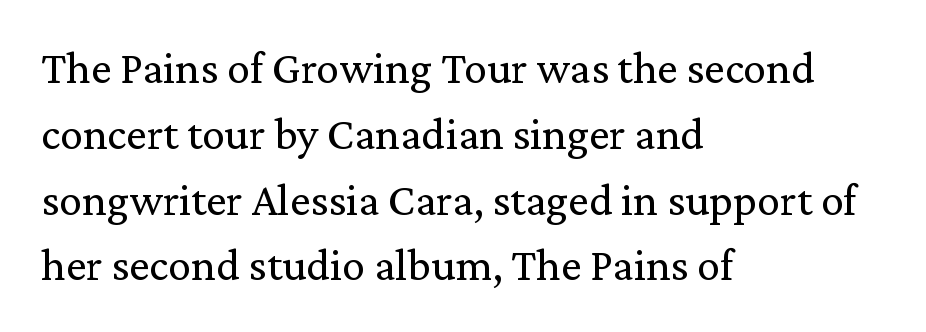
The baseline area is clear. Observe the serifs anchoring each vertical stroke in this sample. Each stroke keeps to a modest, everyday thickness or less. Whoever set this chose a conventional vertical rhythm. The axis of the letterforms is exactly vertical.
